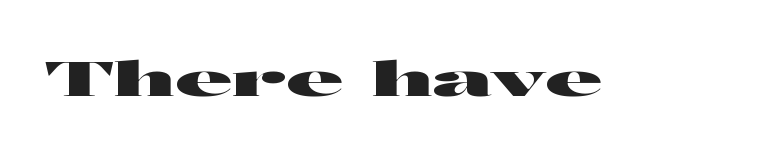
The image shows 49 px wide sans-serif type, upright; set normal letter spacing, not underlined; high stroke contrast and a medium x-height.
